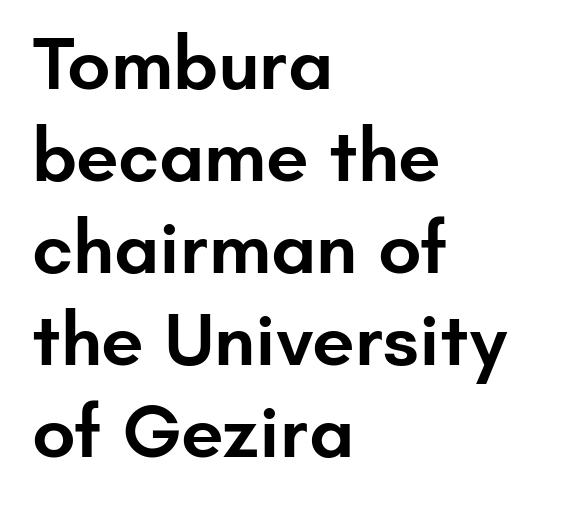
The letters advance in unequal steps, a hallmark of proportional type. On the weight axis this lands at semibold, roughly 600. Any mark beneath the type? The region is blank. Quick note: not italic, upright.
